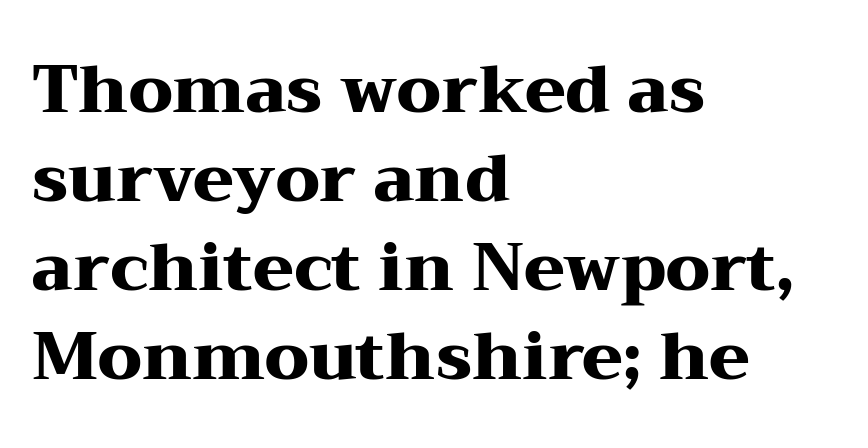
The space directly below the letters is spotless. These lines were composed using upright roman letters. You could not count columns in this text — the font is proportionally spaced. To sum up the face: it has serifs.
